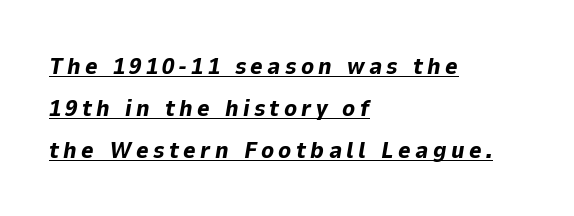
The compositor pushed each line to the left boundary. This is oblique type, the kind used for emphasis or titles. Looks like someone drew a line under every word here. Bold? Absolutely — the strokes are thick and heavy.
